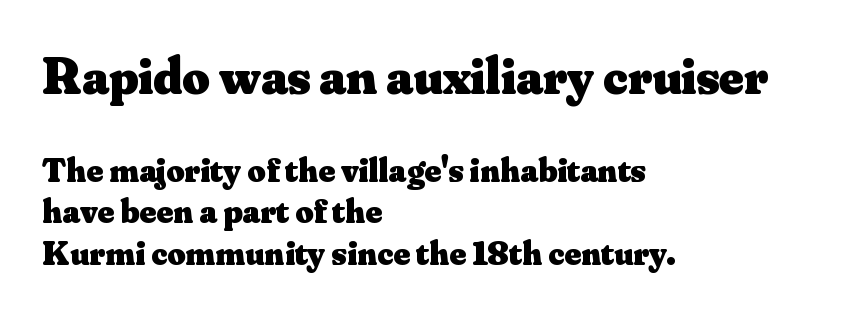
Does the lettering tilt? It doesn't — this is upright. Note: serifs present on the glyphs. I'd describe the lettering as bold — thick and assertive. A classic flush-left, rag-right setting is used for this passage. A typesetter would call this zero additional tracking. Compare the two chunks: the upper has the greater cap height.
